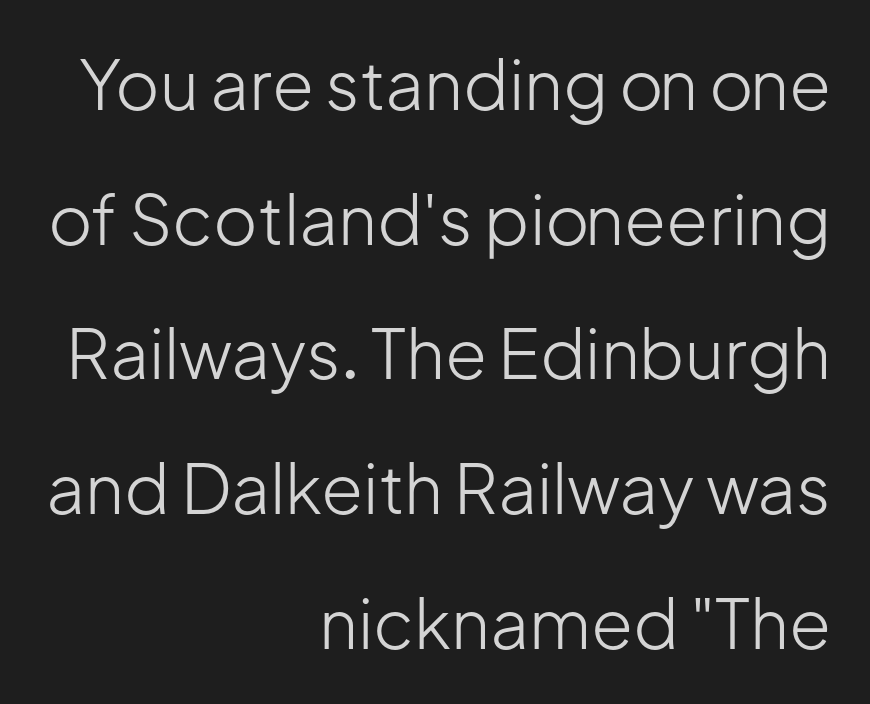
Q: Is the text bold? A: No.
Q: Is the text italic (slanted)? A: No, it is upright.
Q: Is the typeface a serif or a sans-serif typeface? A: Sans-serif.
Q: Is the text underlined? A: No.
Q: How is the paragraph aligned? A: Right-aligned.
Q: Is the spacing between letters normal or unusually wide? A: Normal.
Q: Is the spacing between lines tight, normal or loose? A: Loose.
Q: Width (condensed, normal, or wide)? A: Normal.
Q: Stroke contrast? A: Low.
Q: x-height? A: Medium.
Q: Monospaced? A: No.
